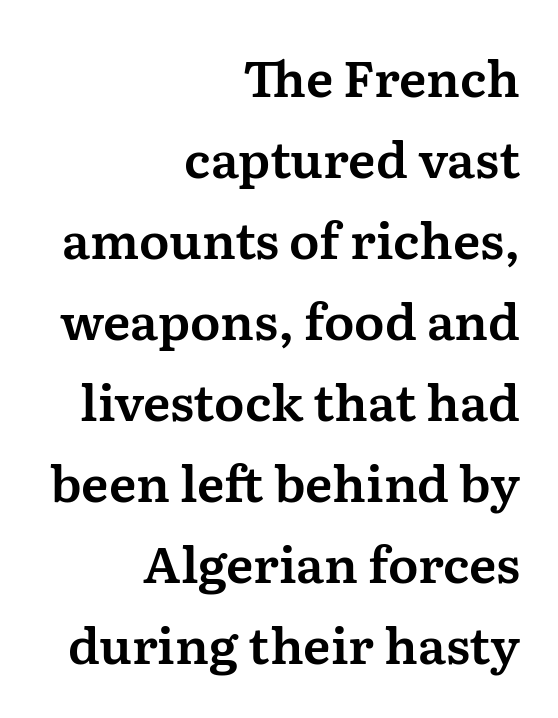
Beneath every word, the page is bare. Students, observe: this is what conventionally led text looks like. Notice how the passage keeps a crisp vertical edge on the right only. Ordinary non-slanted type is in use. Here the glyphs are tracked normally, forming tight word shapes.
